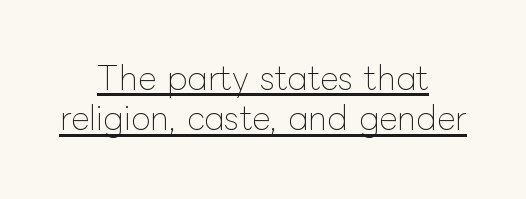
{"italic": "no", "bold": "no", "weight": "thin", "width": "normal", "stroke_contrast": "low", "x_height": "medium", "monospaced": "no", "underline": "yes", "align": "center", "line_spacing": "normal", "line_spacing_ratio": 1.26, "letter_spacing": "normal", "letter_spacing_em": 0.0, "glyph_px": 32}
